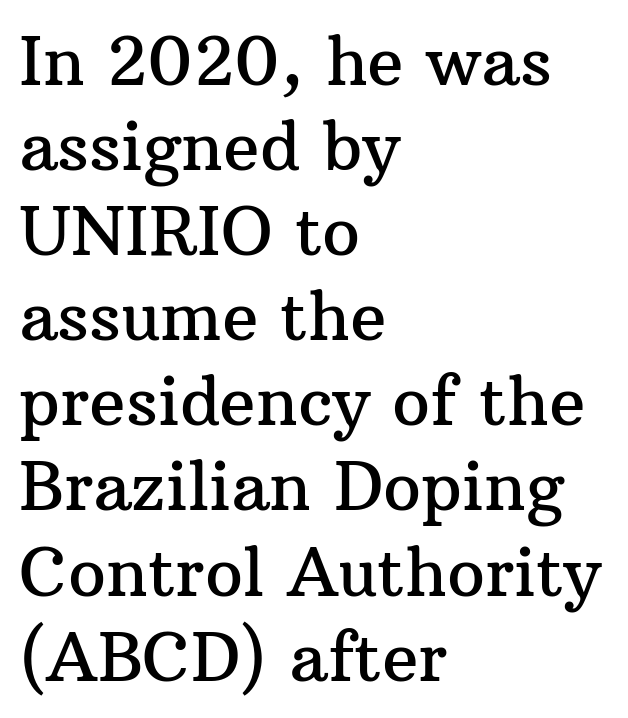
The image shows 67 px serif type, upright; set left-aligned, normal line spacing (1.27x), normal letter spacing, not underlined; medium stroke contrast and a medium x-height.
